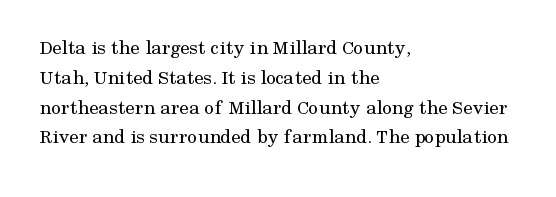
The image shows 21 px text type, upright; set left-aligned, normal line spacing (1.42x), normal letter spacing, not underlined.
